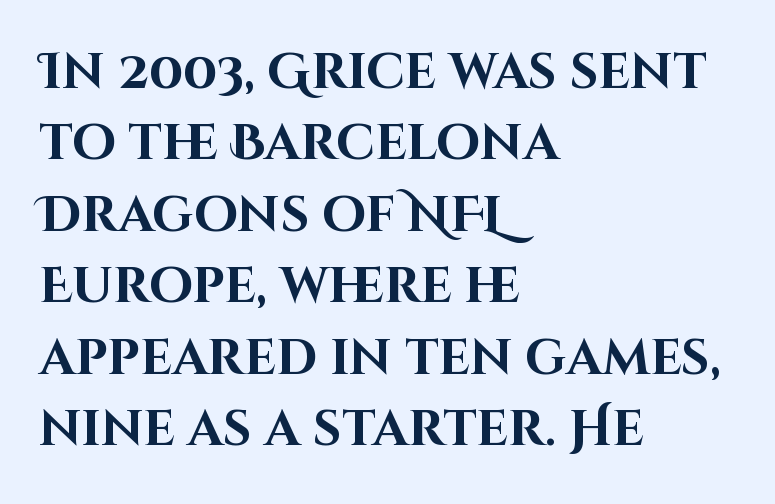
{"serif": "no", "italic": "no", "bold": "yes", "weight": "bold", "width": "normal", "stroke_contrast": "high", "x_height": "large", "monospaced": "no", "underline": "no", "align": "left", "line_spacing": "normal", "line_spacing_ratio": 1.43, "letter_spacing": "normal", "letter_spacing_em": 0.0, "glyph_px": 50}
